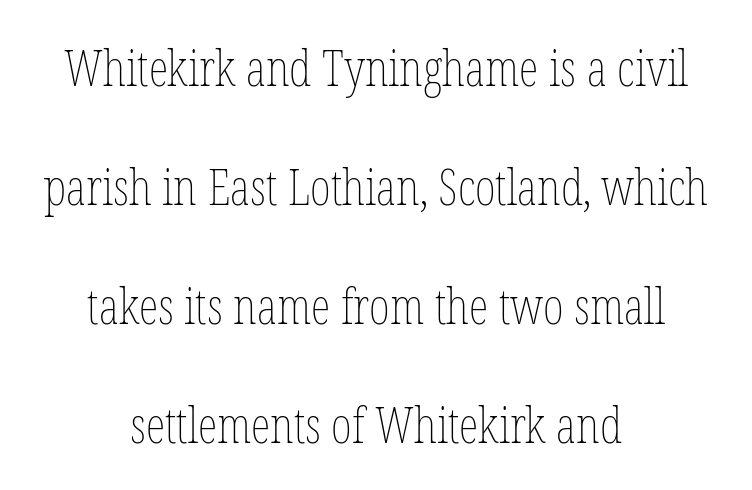
The image shows 50 px thin, condensed type, upright; set centered, loose line spacing (2.38x), normal letter spacing, not underlined; low stroke contrast and a medium x-height.
